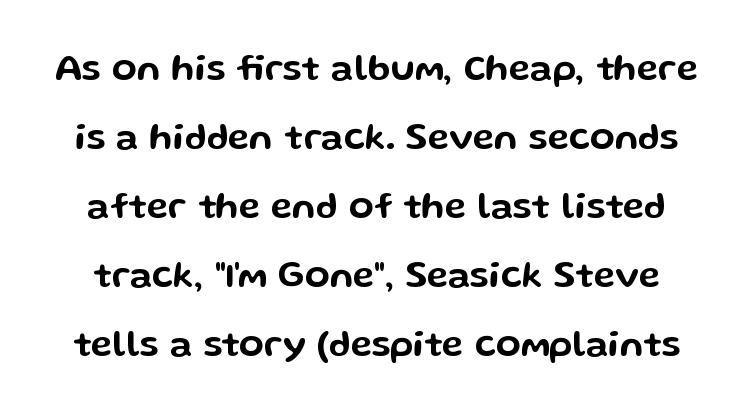
{"serif": "no", "italic": "no", "width": "wide", "stroke_contrast": "low", "x_height": "medium", "monospaced": "no", "underline": "no", "line_spacing": "loose", "line_spacing_ratio": 1.92, "letter_spacing": "normal", "letter_spacing_em": 0.0, "glyph_px": 36}
